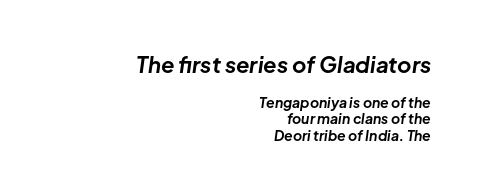
Q: Is the text bold? A: Yes.
Q: Is the text italic (slanted)? A: Yes, it leans right by about 8 degrees.
Q: Is the text underlined? A: No.
Q: How is the paragraph aligned? A: Right-aligned.
Q: Is the spacing between letters normal or unusually wide? A: Normal.
Q: Which block of text is set in a larger size, the first (top) or the second (bottom)? A: The first (top) one.
